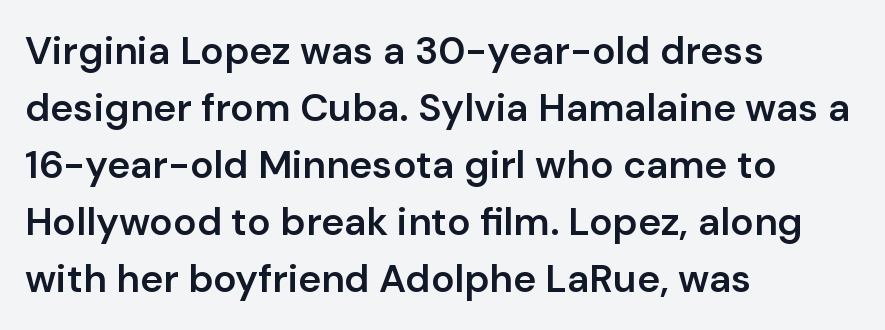
Q: Is the text bold? A: Semi-bold.
Q: Is the text italic (slanted)? A: No, it is upright.
Q: Is the typeface a serif or a sans-serif typeface? A: Sans-serif.
Q: Is the text underlined? A: No.
Q: How is the paragraph aligned? A: Left-aligned.
Q: Is the spacing between letters normal or unusually wide? A: Normal.
Q: Is the spacing between lines tight, normal or loose? A: Normal.
Q: Width (condensed, normal, or wide)? A: Normal.
Q: Stroke contrast? A: Low.
Q: x-height? A: Medium.
Q: Monospaced? A: No.
